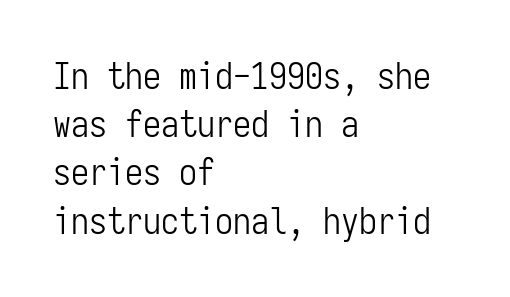
Lines of text with bare space underneath. The rendering shows plain stroke endings on the letterforms — a sans-serif design. Spacing between characters is what you'd get straight out of the box. The font is comparable to plain body text, perhaps lighter.
